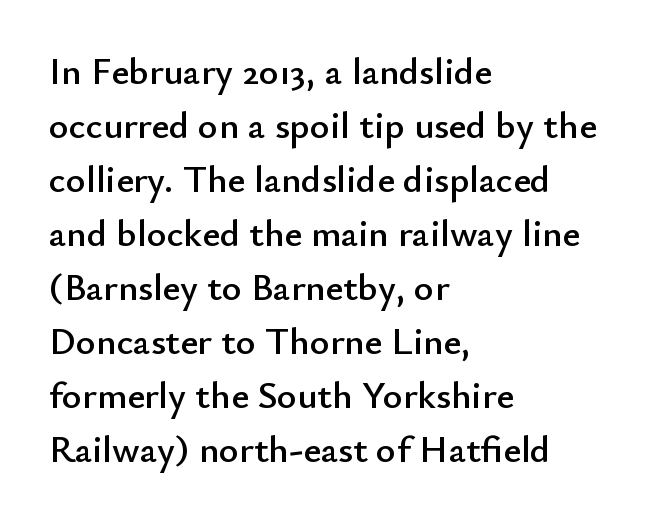
{"serif": "no", "italic": "no", "width": "normal", "stroke_contrast": "low", "x_height": "small", "monospaced": "no", "underline": "no", "align": "left", "line_spacing": "normal", "line_spacing_ratio": 1.42, "letter_spacing": "normal", "letter_spacing_em": 0.0, "glyph_px": 38}
